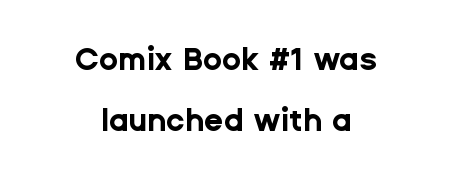
The image shows 31 px bold sans-serif type, upright; set centered, loose line spacing (1.98x), normal letter spacing, not underlined; low stroke contrast and a medium x-height.
